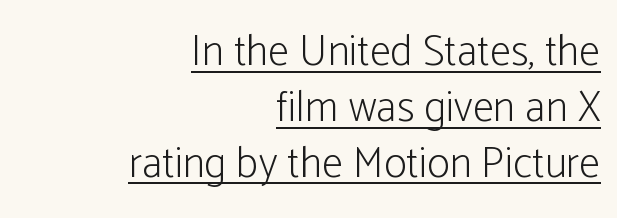
Q: Is the text bold? A: No.
Q: Is the text italic (slanted)? A: No, it is upright.
Q: Is the typeface a serif or a sans-serif typeface? A: Sans-serif.
Q: Is the text underlined? A: Yes.
Q: How is the paragraph aligned? A: Right-aligned.
Q: Is the spacing between letters normal or unusually wide? A: Normal.
Q: Is the spacing between lines tight, normal or loose? A: Normal.
Q: Width (condensed, normal, or wide)? A: Condensed.
Q: Stroke contrast? A: Low.
Q: x-height? A: Medium.
Q: Monospaced? A: No.
